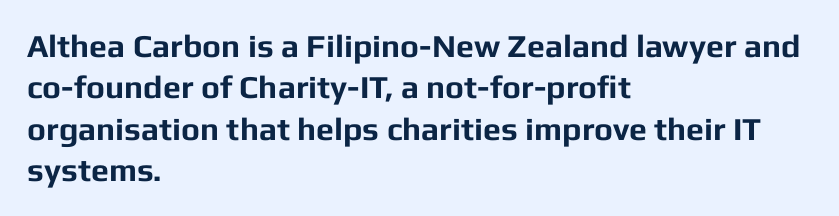
The image shows 32 px bold sans-serif type, upright; set left-aligned, normal line spacing (1.29x), normal letter spacing, not underlined; low stroke contrast and a medium x-height.
